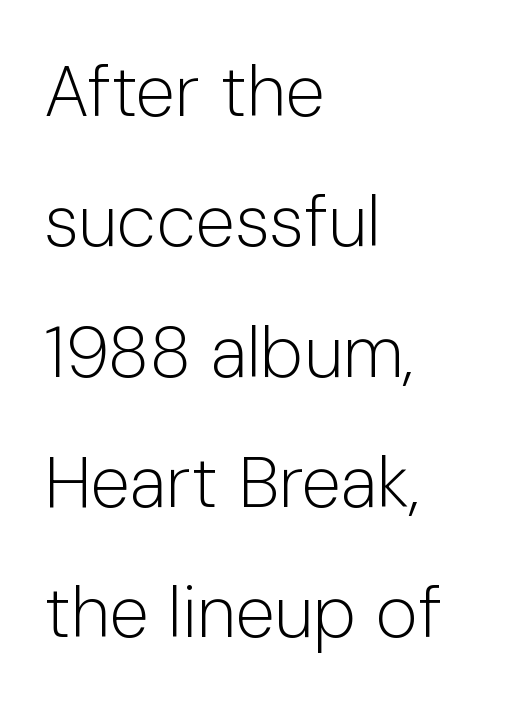
{"serif": "no", "italic": "no", "bold": "no", "weight": "light", "width": "normal", "stroke_contrast": "low", "x_height": "medium", "monospaced": "no", "underline": "no", "align": "left", "line_spacing_ratio": 1.81, "letter_spacing": "normal", "letter_spacing_em": 0.0, "glyph_px": 72}
